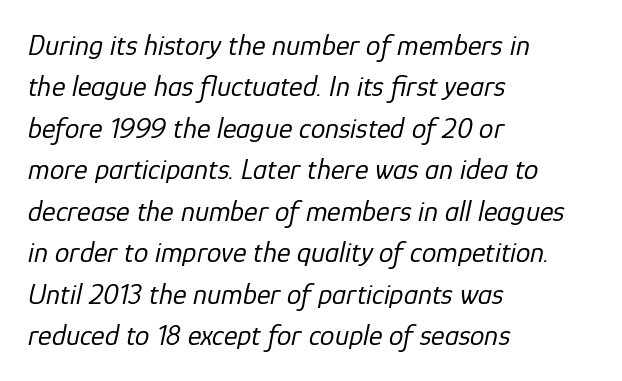
{"italic": "yes", "lean": "right", "slant_degrees": 12, "bold": "no", "weight": "regular", "width": "normal", "stroke_contrast": "low", "x_height": "medium", "monospaced": "no", "underline": "no", "align": "left", "line_spacing": "normal", "line_spacing_ratio": 1.43, "letter_spacing": "normal", "letter_spacing_em": 0.0, "glyph_px": 29}
